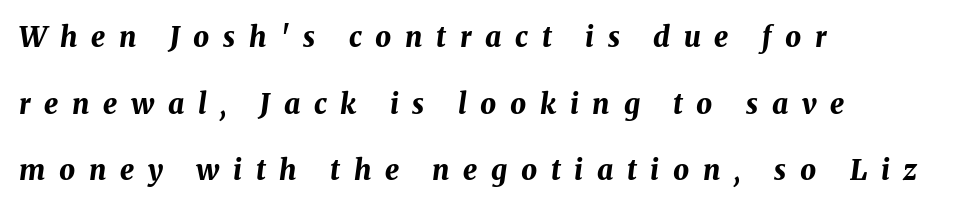
{"italic": "yes", "lean": "right", "slant_degrees": 8, "bold": "yes", "weight": "bold", "width": "normal", "stroke_contrast": "medium", "x_height": "medium", "monospaced": "no", "underline": "no", "align": "left", "line_spacing": "loose", "line_spacing_ratio": 2.38, "letter_spacing": "wide", "letter_spacing_em": 0.49, "glyph_px": 28}
